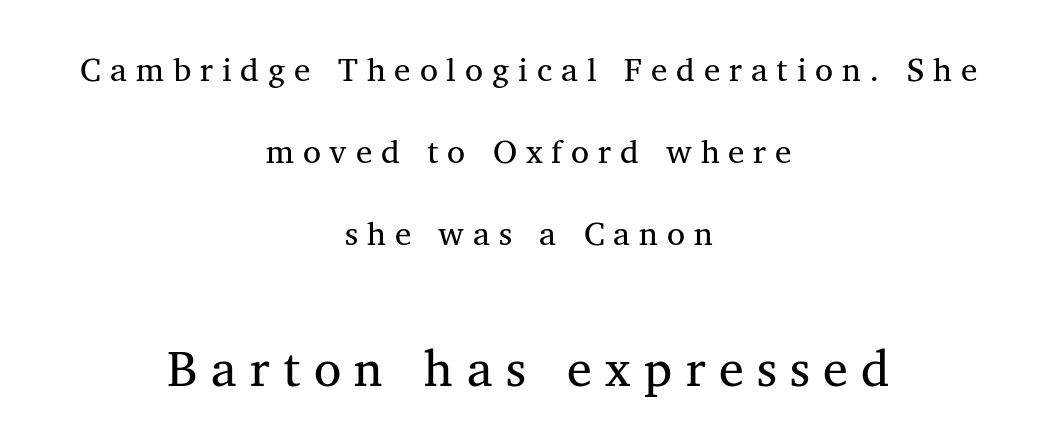
Do the characters align in a grid? No, the font is proportional. The space directly below the letters is spotless. Airy leading. The letters stand upright; this is a roman face.
